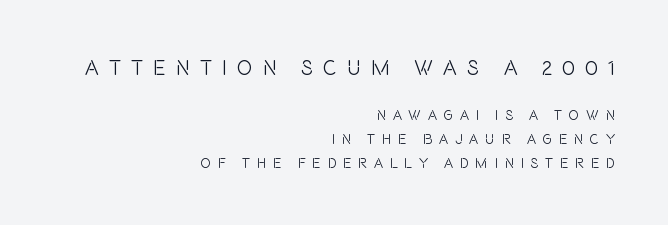
The passage is arranged like a letterhead date or caption credit — flush right. Here the first block reads like a headline and the second like body copy. The zone under the glyphs is completely vacant. Posture: upright roman.
